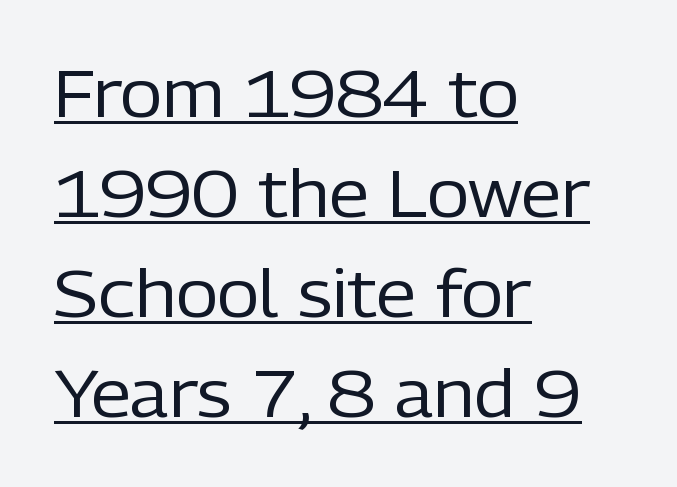
Is this a sans? Yes — the strokes have no serifs. Stroke mass is kept to a normal reading level or below. Line starts are locked; line ends wander. This rendering features underlined lettering.
